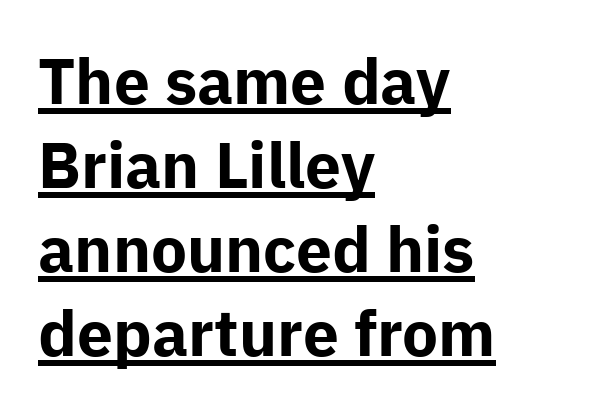
These words are printed bold, with thick strokes throughout. Notice how a bar underscores the lettering throughout. Is the letter spacing exaggerated? No — it looks like the ordinary default. If you measured baseline to baseline, you'd find a middling distance. Varying glyph widths throughout — classic text-font behaviour.
